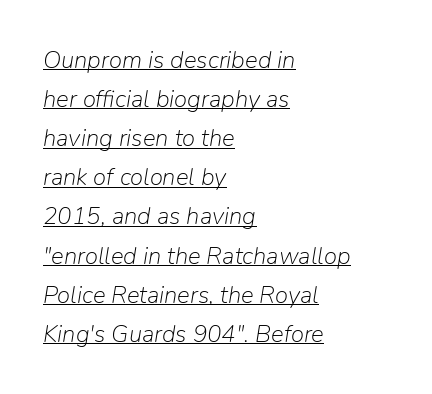
The image shows 24 px text type, italic (leaning right); set left-aligned, normal line spacing (1.63x), normal letter spacing, underlined.
